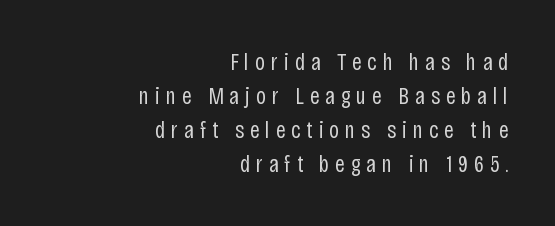
Leading matches the norm, producing a regular column. Horizontal alignment here is rightward, an uncommon choice for prose. The gaps between neighbouring characters are conspicuously large. Honestly, there is no underline to notice here at all.
